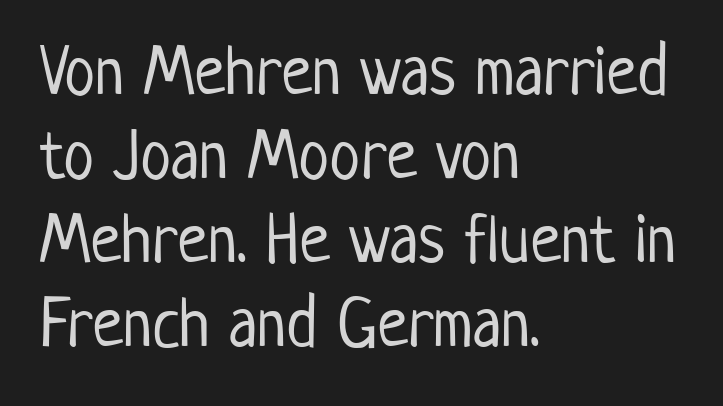
Rule under the text: the space is simply empty. Note: no serifs on the glyphs. The font's upright variant was chosen for this text. The lines are quadded left.
